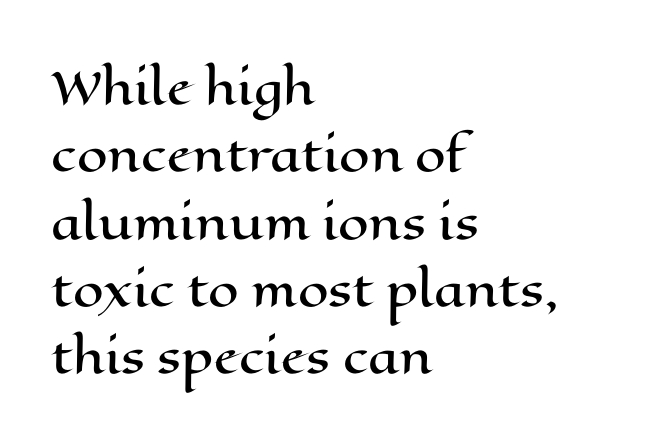
{"italic": "no", "width": "wide", "stroke_contrast": "high", "x_height": "medium", "monospaced": "no", "underline": "no", "align": "left", "line_spacing": "normal", "line_spacing_ratio": 1.53, "letter_spacing": "normal", "letter_spacing_em": 0.0, "glyph_px": 44}
